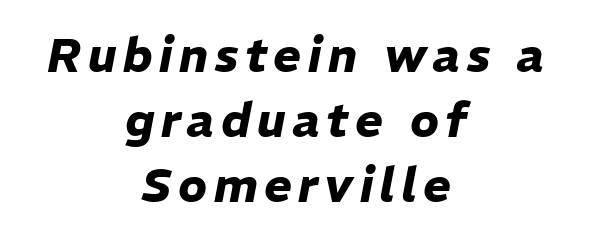
Regarding leading, the lines here are spaced in the standard way. Anything drawn beneath the words? Only blank space. Notice how thick the strokes are: this is what a full bold looks like. Italic? Definitely — the glyphs are oblique.
